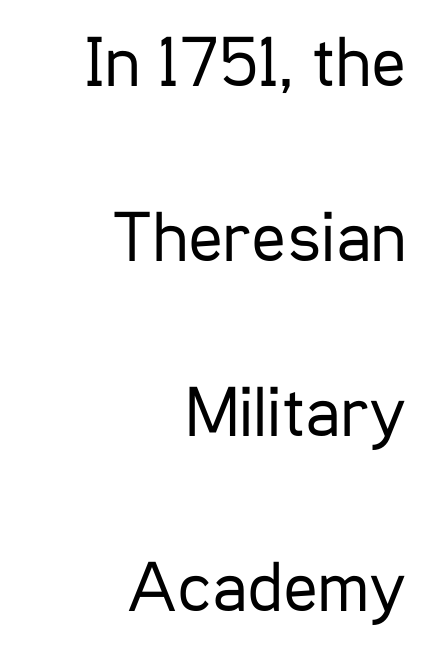
The image shows 72 px regular-weight, condensed sans-serif type, upright; set right-aligned, loose line spacing (2.43x), normal letter spacing, not underlined; low stroke contrast and a medium x-height.
